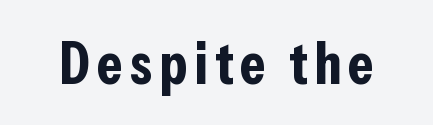
These lines are rendered in a variable-pitch font. Characters remain perfectly vertical along every line. The zone under the glyphs is completely vacant. Each glyph is drawn with heavy, bold strokes.
